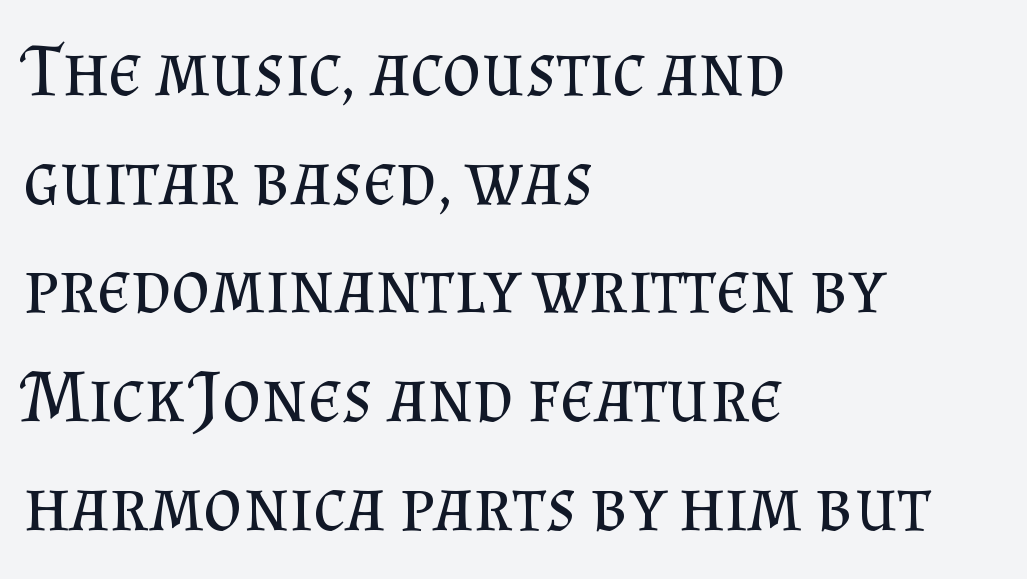
{"serif": "yes", "italic": "no", "bold": "no", "weight": "regular", "width": "normal", "stroke_contrast": "medium", "x_height": "small", "monospaced": "no", "underline": "no", "align": "left", "line_spacing": "normal", "line_spacing_ratio": 1.45, "letter_spacing": "normal", "letter_spacing_em": 0.0, "glyph_px": 75}
